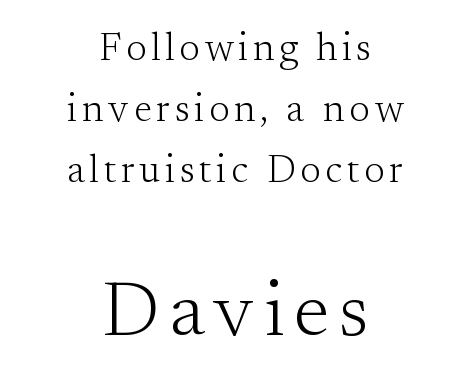
The image shows 78 px light serif type, upright; set centered, normal line spacing (1.57x), not underlined; the second (bottom) block is 2.0x larger; medium stroke contrast and a small x-height.
